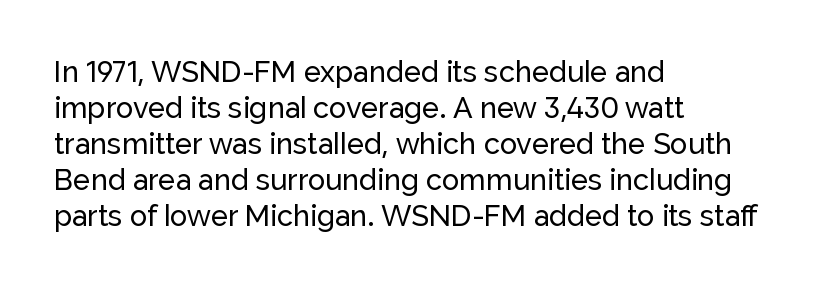
Lines of text with bare space underneath. A typesetter would call this zero additional tracking. Classification — sans serif. Compared with a centered layout, this one pins lines to the left instead. When letters stand straight like this, we call the style roman or upright.
